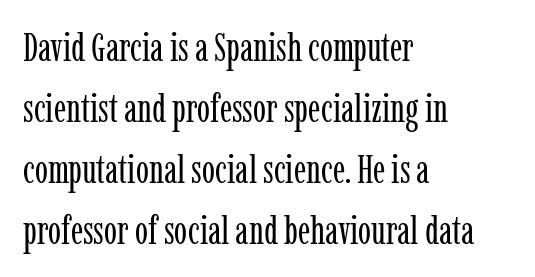
The image shows 39 px regular-weight, condensed serif type, upright; set left-aligned, normal line spacing (1.56x), normal letter spacing, not underlined; low stroke contrast and a medium x-height.
